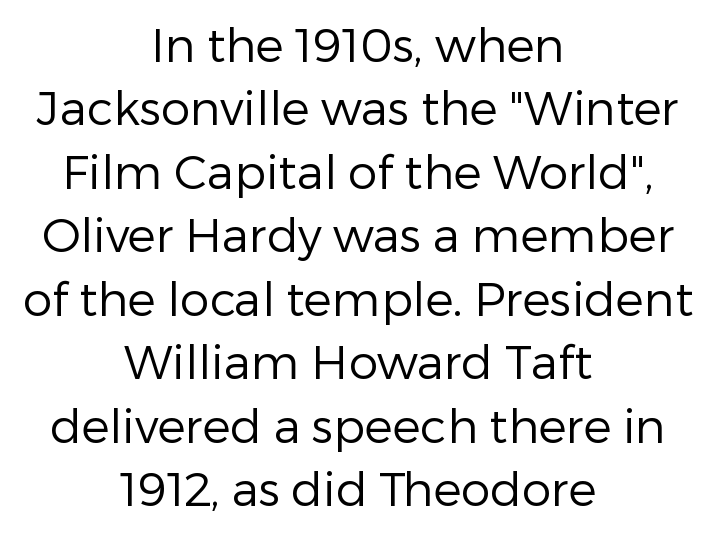
{"serif": "no", "italic": "no", "bold": "no", "weight": "regular", "width": "normal", "stroke_contrast": "low", "x_height": "medium", "monospaced": "no", "underline": "no", "align": "center", "line_spacing": "normal", "line_spacing_ratio": 1.35, "letter_spacing": "normal", "letter_spacing_em": 0.0, "glyph_px": 47}
